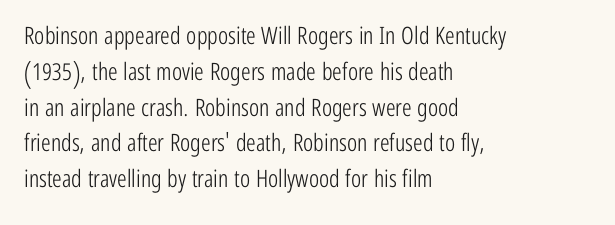
Q: Is the text bold? A: No.
Q: Is the text italic (slanted)? A: No, it is upright.
Q: Is the text underlined? A: No.
Q: How is the paragraph aligned? A: Left-aligned.
Q: Is the spacing between letters normal or unusually wide? A: Normal.
Q: Is the spacing between lines tight, normal or loose? A: Normal.
